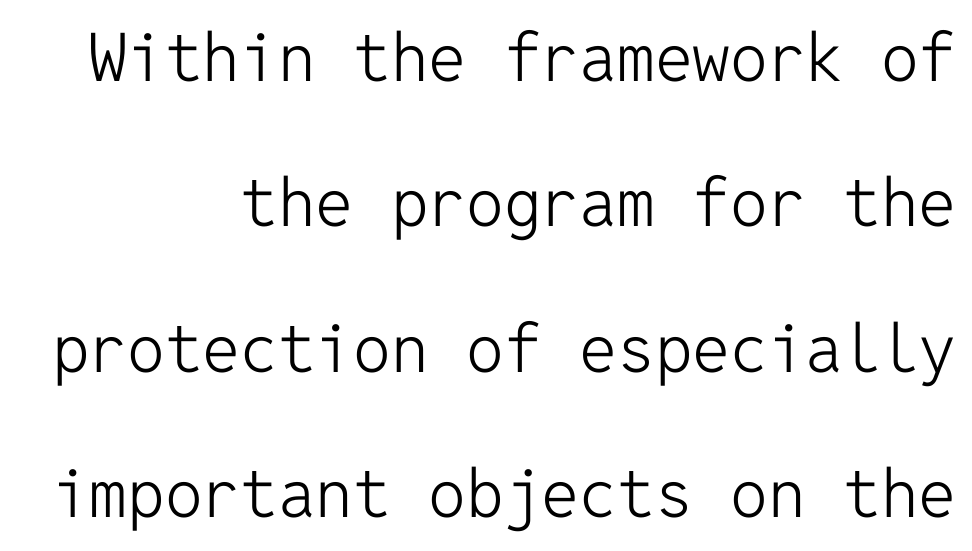
This sample has the even, mechanical cadence of fixed-width lettering. The axis of the letterforms is exactly vertical. Descender tails drop into unmarked territory. A student would call this right alignment; a typographer would say flush right, rag left.
